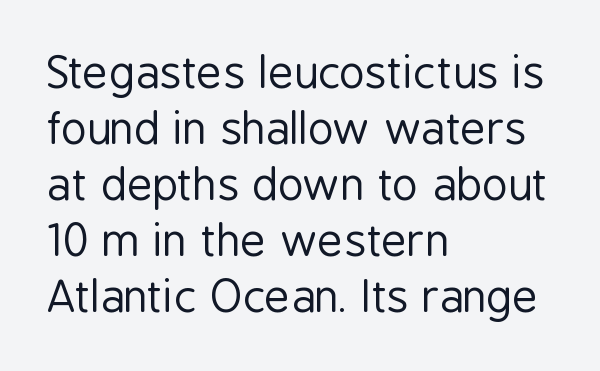
Q: Is the text bold? A: No.
Q: Is the text italic (slanted)? A: No, it is upright.
Q: Is the typeface a serif or a sans-serif typeface? A: Sans-serif.
Q: Is the text underlined? A: No.
Q: How is the paragraph aligned? A: Left-aligned.
Q: Is the spacing between letters normal or unusually wide? A: Normal.
Q: Is the spacing between lines tight, normal or loose? A: Normal.
Q: Width (condensed, normal, or wide)? A: Condensed.
Q: Stroke contrast? A: Low.
Q: x-height? A: Medium.
Q: Monospaced? A: No.
